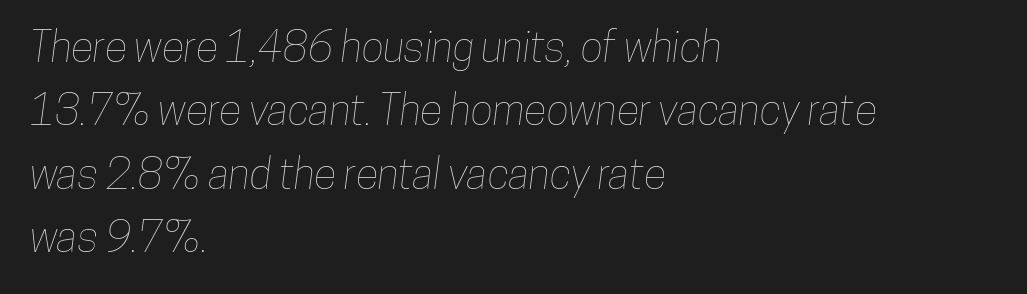
Q: Is the text underlined? A: No.
Q: How is the paragraph aligned? A: Left-aligned.
Q: Is the spacing between letters normal or unusually wide? A: Normal.
Q: Is the spacing between lines tight, normal or loose? A: Normal.
Q: Width (condensed, normal, or wide)? A: Condensed.
Q: Stroke contrast? A: Low.
Q: x-height? A: Medium.
Q: Monospaced? A: No.
